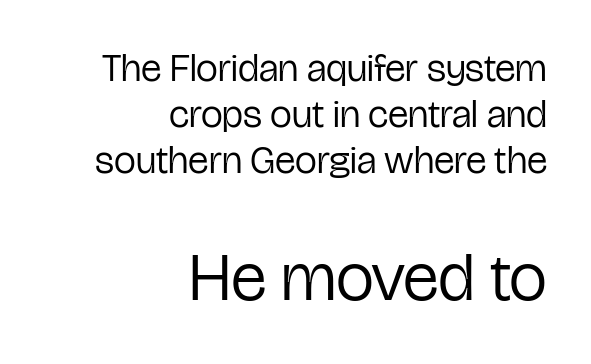
The image shows 68 px regular-weight, condensed sans-serif type, upright; set right-aligned, line spacing 1.18x, normal letter spacing, not underlined; the second (bottom) block is 1.74x larger; low stroke contrast and a medium x-height.
